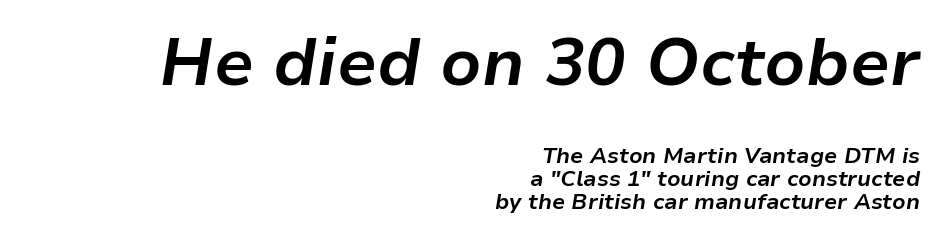
The image shows 67 px bold type, italic (leaning right); set right-aligned, tight line spacing (1.04x), normal letter spacing, not underlined; the first (top) block is 3.05x larger; low stroke contrast and a medium x-height.
